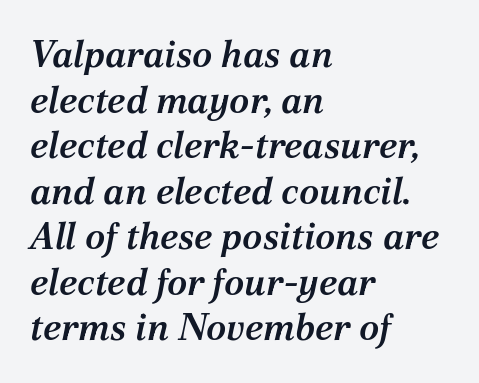
Q: Is the text bold? A: Semi-bold.
Q: Is the text italic (slanted)? A: Yes, it leans right by about 12 degrees.
Q: Is the typeface a serif or a sans-serif typeface? A: Serif.
Q: Is the text underlined? A: No.
Q: How is the paragraph aligned? A: Left-aligned.
Q: Is the spacing between letters normal or unusually wide? A: Normal.
Q: Width (condensed, normal, or wide)? A: Normal.
Q: Stroke contrast? A: Medium.
Q: x-height? A: Medium.
Q: Monospaced? A: No.
